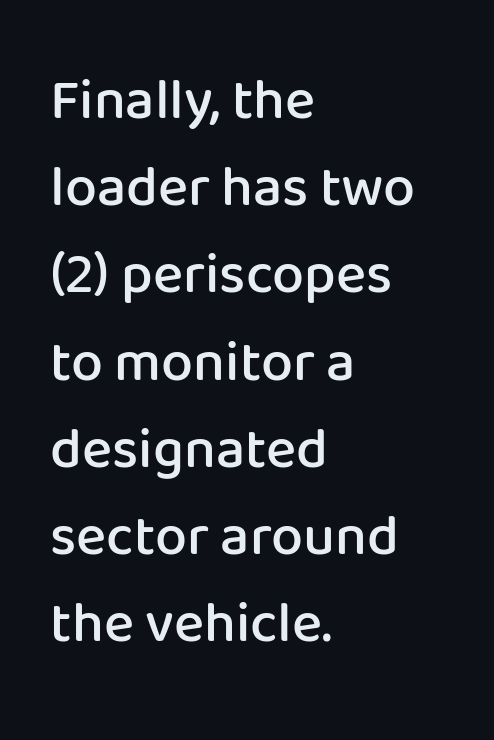
In CSS terms this would be text-align: left. The rendering uses a moderate line-height, typical for paragraphs. Heft: intermediate — a semibold. The string is rendered with underlining switched off. The line texture is even and compact thanks to regular tracking.
